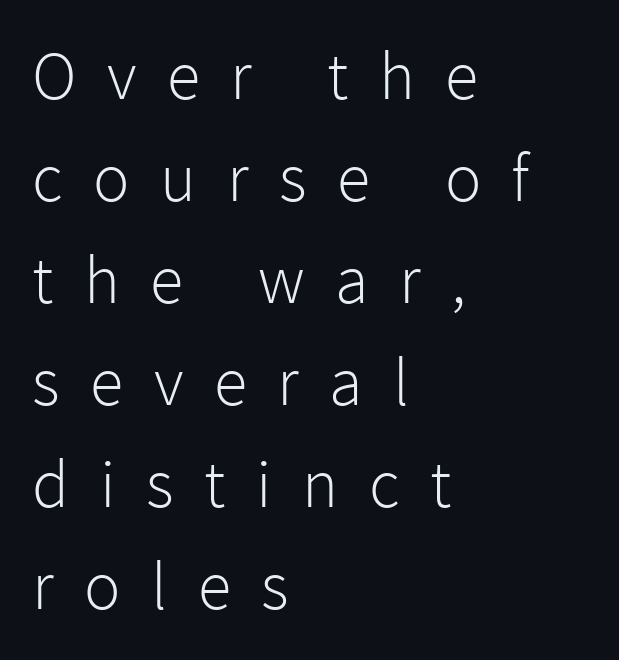
{"serif": "no", "italic": "no", "bold": "no", "weight": "light", "width": "normal", "x_height": "medium", "monospaced": "no", "underline": "no", "align": "left", "line_spacing": "normal", "line_spacing_ratio": 1.5, "letter_spacing": "wide", "letter_spacing_em": 0.45, "glyph_px": 68}
